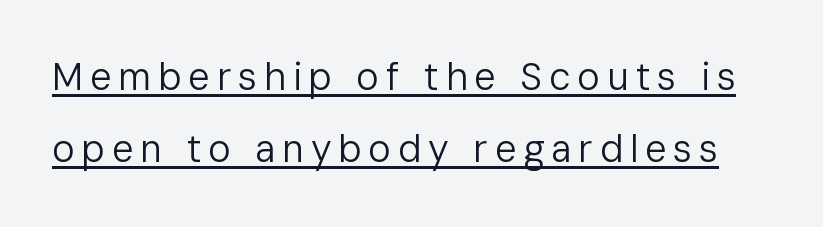
Is the stroke heavy? The answer is a plain regular-or-lighter. Notice the wide empty band between every row — that's loose leading. The sample's only ornament is a line tracing under the words. Think of a printed novel: that variable character pitch is what you see here. Quick note: not italic, upright.
